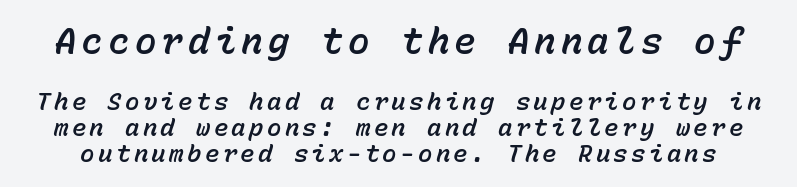
{"italic": "yes", "lean": "right", "slant_degrees": 15, "width": "normal", "stroke_contrast": "low", "x_height": "medium", "monospaced": "yes", "underline": "no", "line_spacing": "tight", "line_spacing_ratio": 1.08, "larger_block": "first", "size_ratio": 1.5, "glyph_px": 36}
